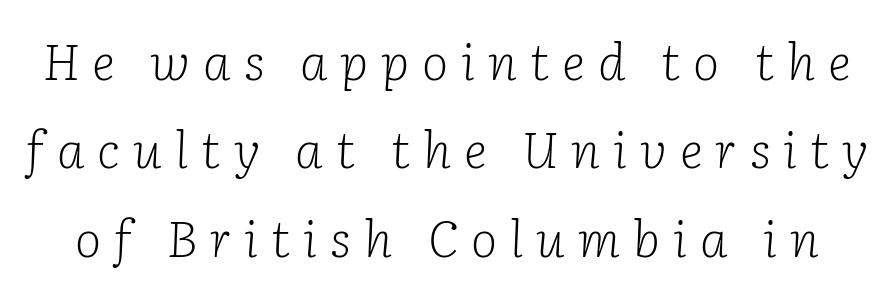
Q: Is the text bold? A: No.
Q: Is the text italic (slanted)? A: Yes, it leans right by about 2 degrees.
Q: Is the typeface a serif or a sans-serif typeface? A: Serif.
Q: Is the text underlined? A: No.
Q: Is the spacing between letters normal or unusually wide? A: Unusually wide.
Q: Width (condensed, normal, or wide)? A: Normal.
Q: Stroke contrast? A: Low.
Q: x-height? A: Medium.
Q: Monospaced? A: No.
